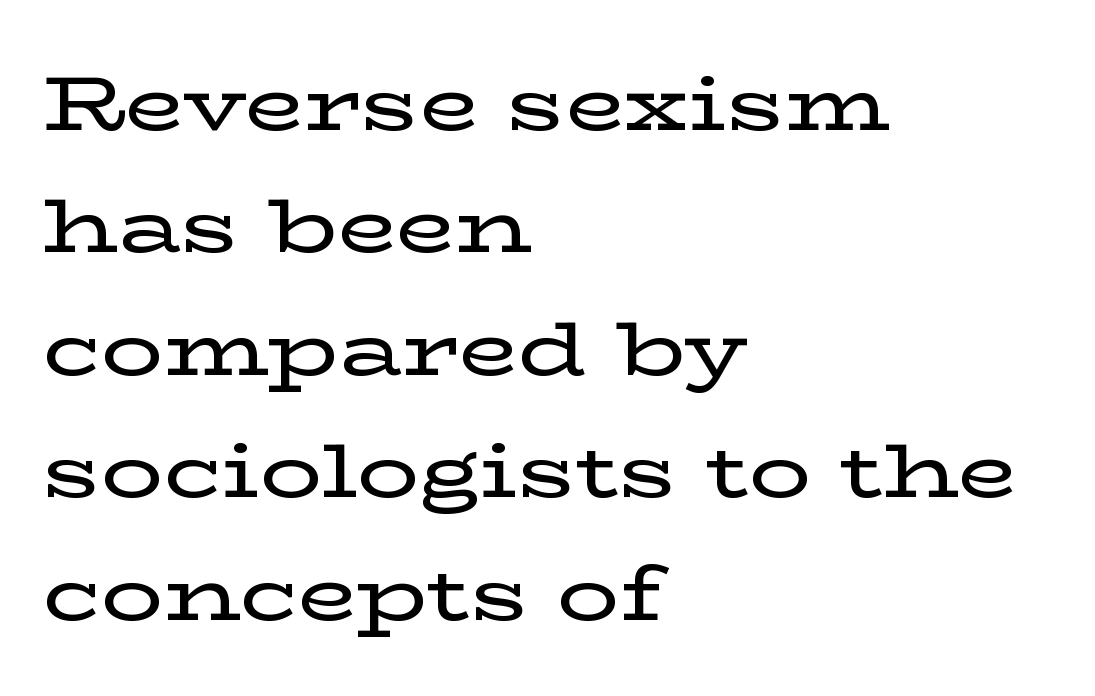
{"serif": "yes", "italic": "no", "width": "wide", "stroke_contrast": "low", "x_height": "medium", "monospaced": "no", "underline": "no", "align": "left", "line_spacing": "normal", "line_spacing_ratio": 1.59, "letter_spacing": "normal", "letter_spacing_em": 0.0, "glyph_px": 77}
